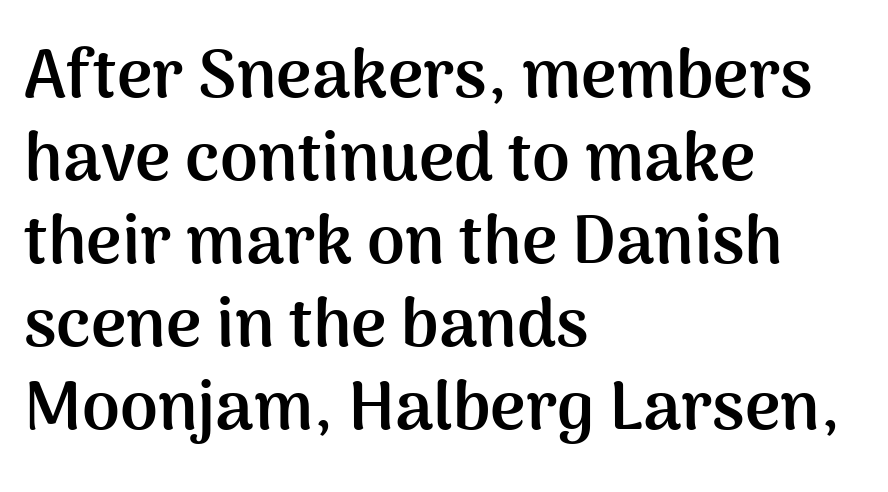
Glance below the letters and you will spot only blank space. Which margin do the lines hug? The left one — the right edge is uneven. As a designer I'd log this as weight 700, bold. You could not count columns in this text — the font is proportionally spaced. The typeface chosen for these lines omits serifs. Notice how the stems are strictly vertical — no italics here.
